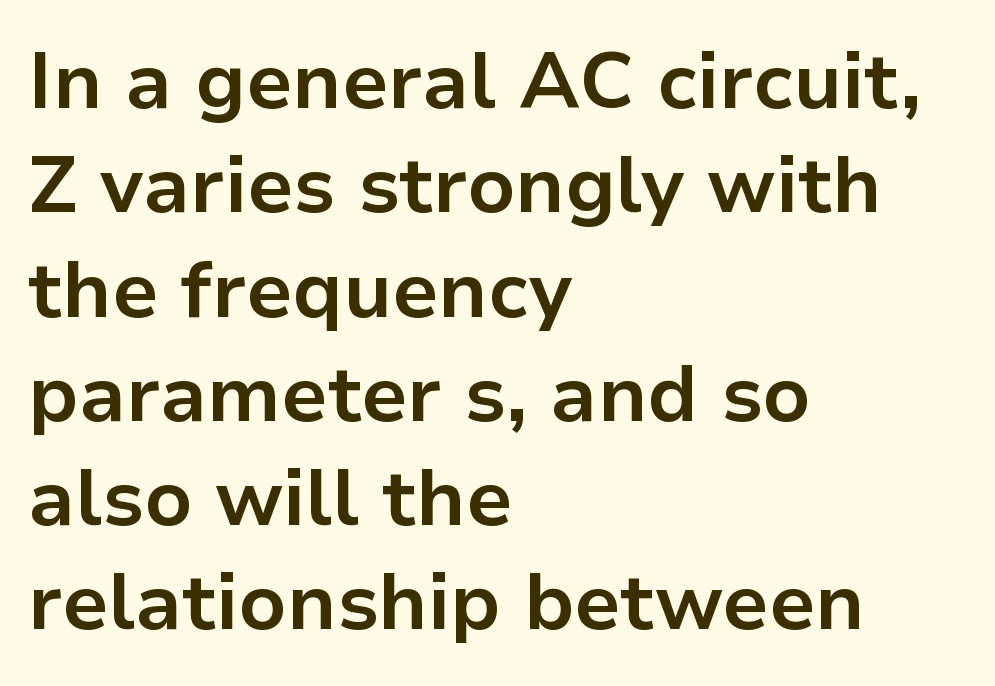
Q: Is the text bold? A: Yes.
Q: Is the text italic (slanted)? A: No, it is upright.
Q: Is the typeface a serif or a sans-serif typeface? A: Sans-serif.
Q: Is the text underlined? A: No.
Q: How is the paragraph aligned? A: Left-aligned.
Q: Is the spacing between letters normal or unusually wide? A: Normal.
Q: Is the spacing between lines tight, normal or loose? A: Normal.
Q: Width (condensed, normal, or wide)? A: Normal.
Q: Stroke contrast? A: Low.
Q: x-height? A: Medium.
Q: Monospaced? A: No.
